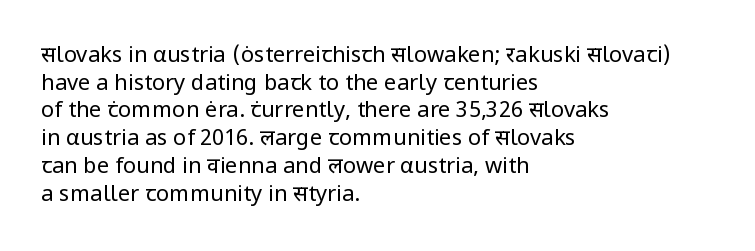
Q: Is the text bold? A: No.
Q: Is the text italic (slanted)? A: No, it is upright.
Q: Is the text underlined? A: No.
Q: How is the paragraph aligned? A: Left-aligned.
Q: Is the spacing between letters normal or unusually wide? A: Normal.
Q: Is the spacing between lines tight, normal or loose? A: Normal.
